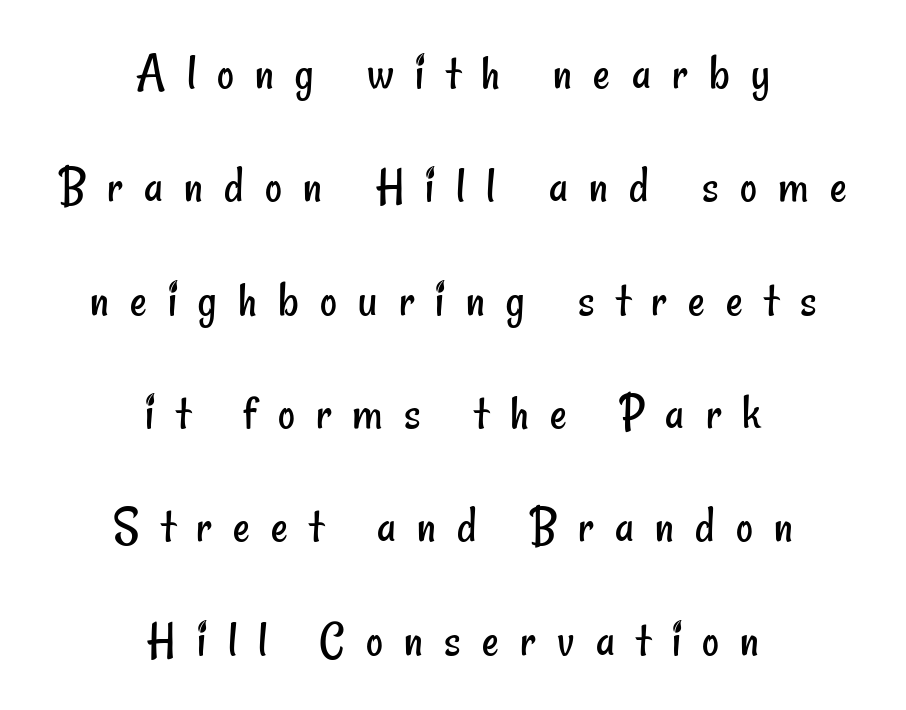
Q: Is the text bold? A: No.
Q: Is the typeface a serif or a sans-serif typeface? A: Sans-serif.
Q: Is the text underlined? A: No.
Q: How is the paragraph aligned? A: Centered.
Q: Is the spacing between letters normal or unusually wide? A: Unusually wide.
Q: Is the spacing between lines tight, normal or loose? A: Loose.
Q: Width (condensed, normal, or wide)? A: Condensed.
Q: Stroke contrast? A: Low.
Q: x-height? A: Small.
Q: Monospaced? A: No.
